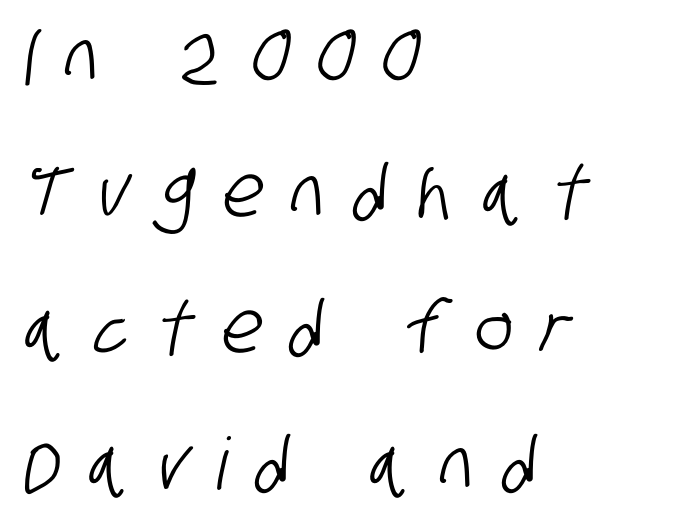
The characters display no serif detailing; their extremities are plain. The glyphs are unaccompanied by any horizontal stroke below them. Left-aligned paragraph, ragged on the right. The rendering inserts visible extra space after every character.
